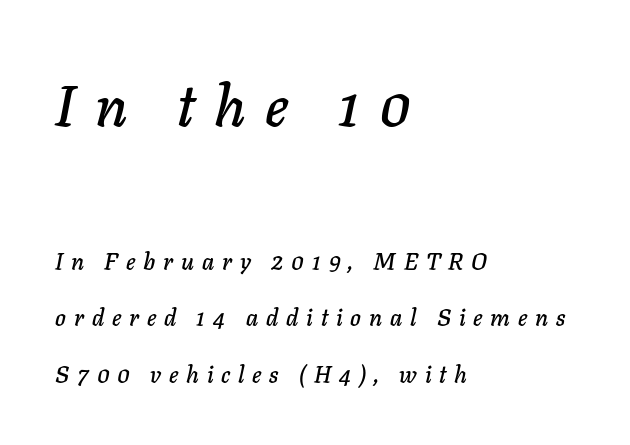
Q: Is the text italic (slanted)? A: Yes, it leans right by about 11 degrees.
Q: Is the text underlined? A: No.
Q: How is the paragraph aligned? A: Left-aligned.
Q: Is the spacing between letters normal or unusually wide? A: Unusually wide.
Q: Is the spacing between lines tight, normal or loose? A: Loose.
Q: Which block of text is set in a larger size, the first (top) or the second (bottom)? A: The first (top) one.
Q: Width (condensed, normal, or wide)? A: Normal.
Q: Stroke contrast? A: Low.
Q: x-height? A: Medium.
Q: Monospaced? A: No.
